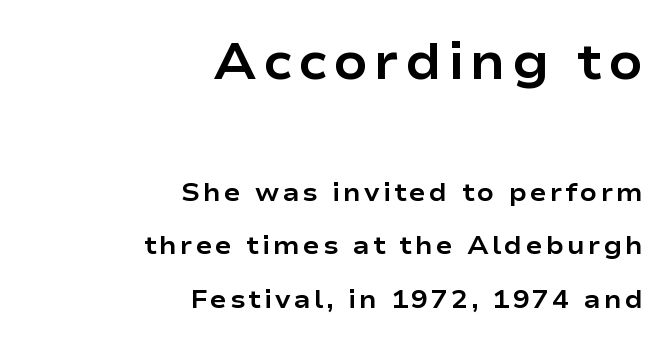
Look at the glyph heights: the upper group is clearly the bigger setting. The foot of each line stays bare and open. Where is the straight margin? On the right. Posture: vertical.
